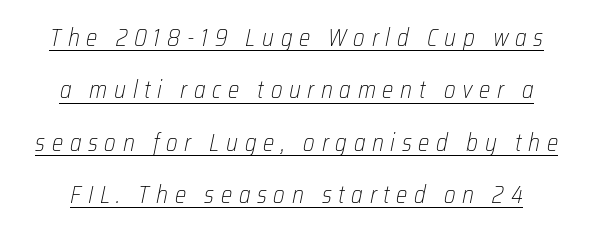
{"italic": "yes", "lean": "right", "slant_degrees": 12, "bold": "no", "underline": "yes", "line_spacing": "loose", "line_spacing_ratio": 2.18, "letter_spacing": "wide", "letter_spacing_em": 0.28, "glyph_px": 24}
